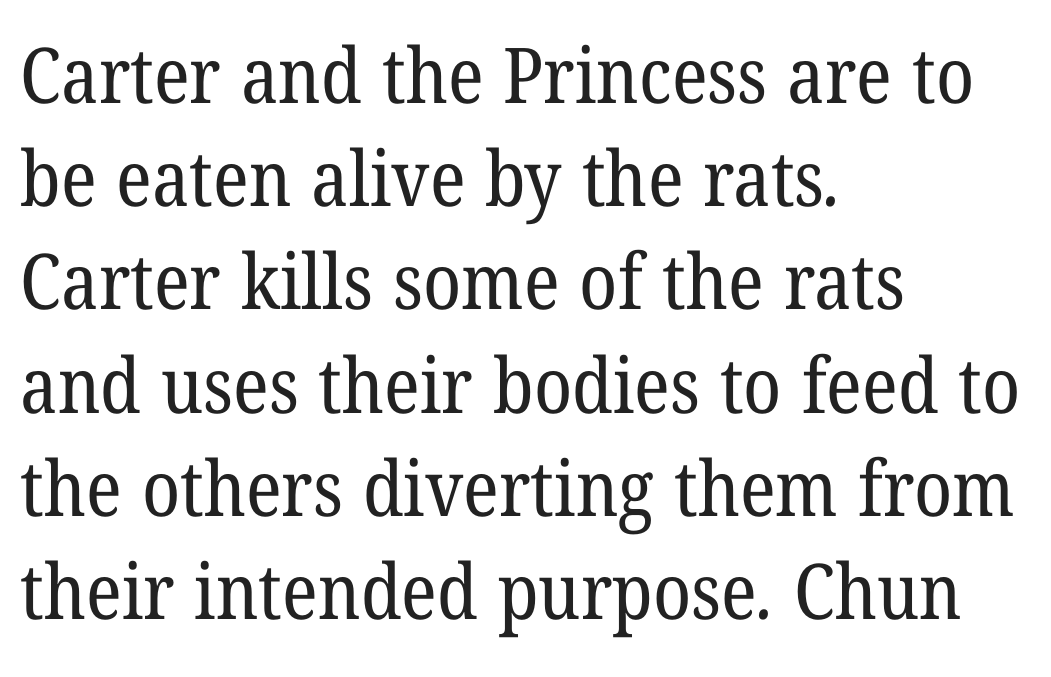
{"serif": "yes", "bold": "no", "weight": "regular", "width": "normal", "stroke_contrast": "low", "x_height": "medium", "monospaced": "no", "underline": "no", "align": "left", "line_spacing": "normal", "line_spacing_ratio": 1.34, "letter_spacing": "normal", "letter_spacing_em": 0.0, "glyph_px": 77}
